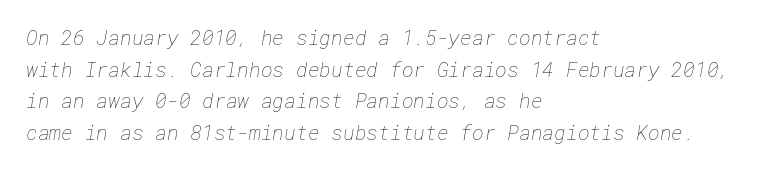
Q: Is the text bold? A: No.
Q: Is the text underlined? A: No.
Q: How is the paragraph aligned? A: Left-aligned.
Q: Is the spacing between letters normal or unusually wide? A: Normal.
Q: Is the spacing between lines tight, normal or loose? A: Normal.
